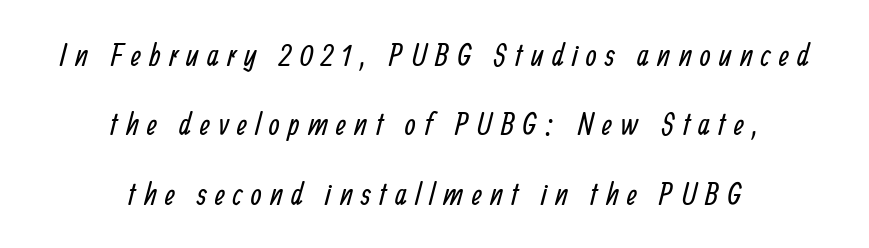
Type style note: lacks serifs. These glyphs show unthickened strokes, regular width or finer. Which margin do the lines hug? Neither — every line sits in the middle. The face used here is proportionally spaced, like ordinary book or web type.
